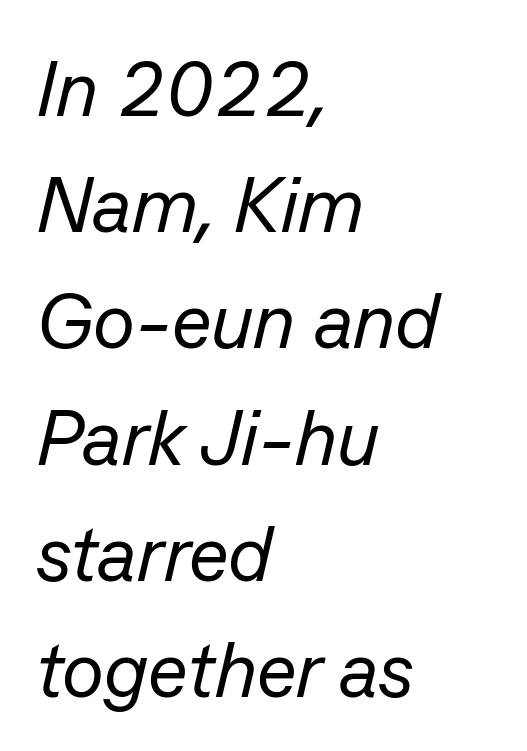
Q: Is the text bold? A: No.
Q: Is the text italic (slanted)? A: Yes, it leans right by about 13 degrees.
Q: Is the text underlined? A: No.
Q: How is the paragraph aligned? A: Left-aligned.
Q: Is the spacing between letters normal or unusually wide? A: Normal.
Q: Is the spacing between lines tight, normal or loose? A: Normal.
Q: Width (condensed, normal, or wide)? A: Normal.
Q: Stroke contrast? A: Low.
Q: x-height? A: Medium.
Q: Monospaced? A: No.
